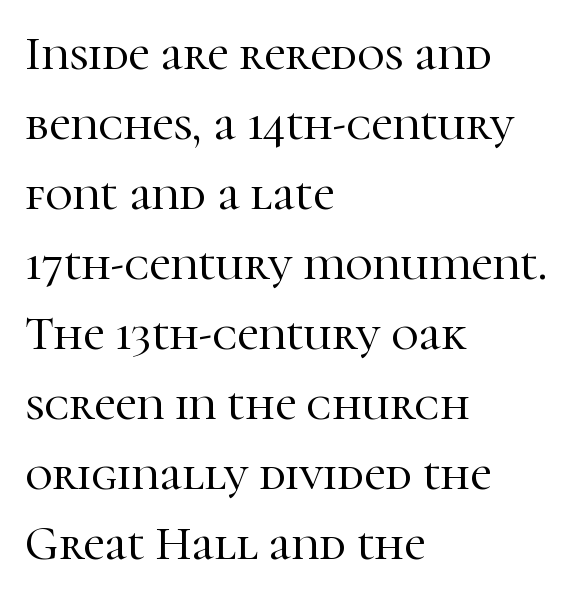
Q: Is the text italic (slanted)? A: No, it is upright.
Q: Is the typeface a serif or a sans-serif typeface? A: Serif.
Q: Is the text underlined? A: No.
Q: How is the paragraph aligned? A: Left-aligned.
Q: Is the spacing between letters normal or unusually wide? A: Normal.
Q: Is the spacing between lines tight, normal or loose? A: Normal.
Q: Width (condensed, normal, or wide)? A: Normal.
Q: Stroke contrast? A: High.
Q: x-height? A: Medium.
Q: Monospaced? A: No.
